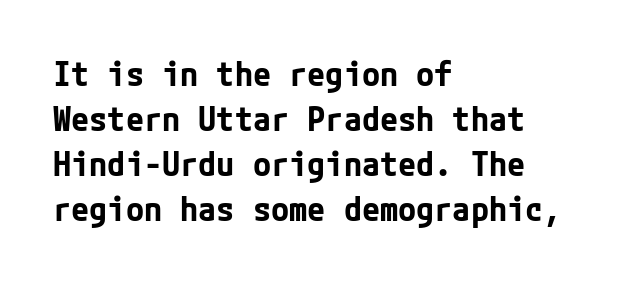
Bold? Absolutely — the strokes are thick and heavy. Letterform terminals end flat and unadorned throughout the passage. The rendering keeps characters at their native spacing. The string is rendered with underlining switched off. The passage is arranged the way most books set body copy — flush left. The block of text has a typical density, with ordinary space between rows.
